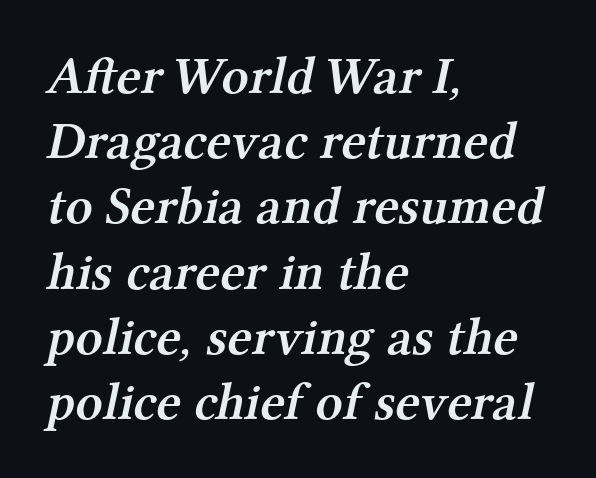
Weight check: semibold — heavier than regular, not quite bold. These lines are set flush left with a ragged right edge. A typesetter would call this proportional, since set widths differ per character. A clean baseline with only descenders dipping below it. What kind of face is this? One with serifs.
